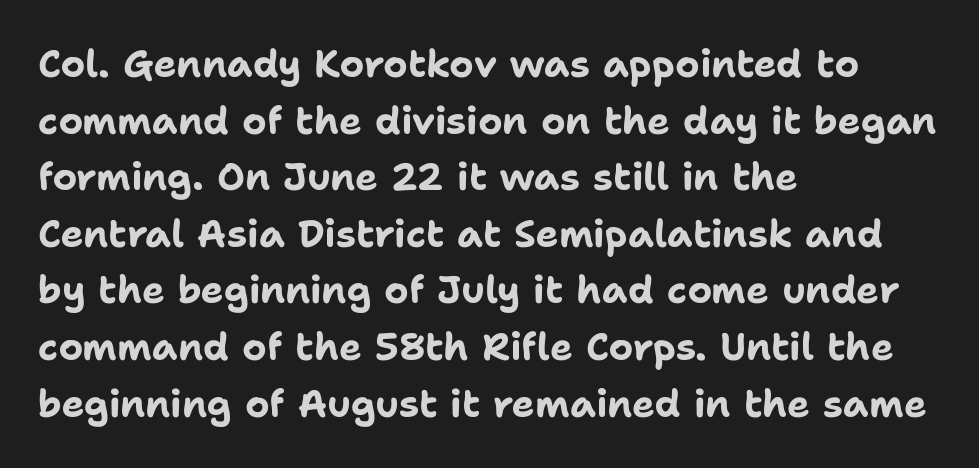
Visually the block forms a straight wall on the left and a jagged coastline on the right. This is sans-serif lettering, the kind often seen on screens and signage. If you drew a line through each stem, it would be perfectly vertical. The rendering keeps characters at their native spacing. Unmarked baselines from the first word to the last.
